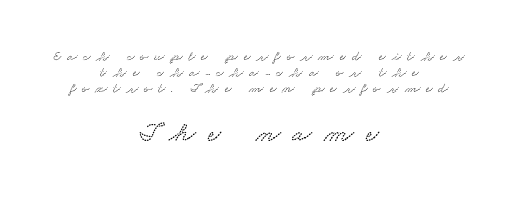
Tightly led — the rows are bunched. How are the letters spaced? Widely, with obvious added tracking. Lines of text with bare space underneath. The rendering uses natural spacing where letterforms have individual widths. Typesetter's note — lower block bumped up in size, upper block left smaller.
